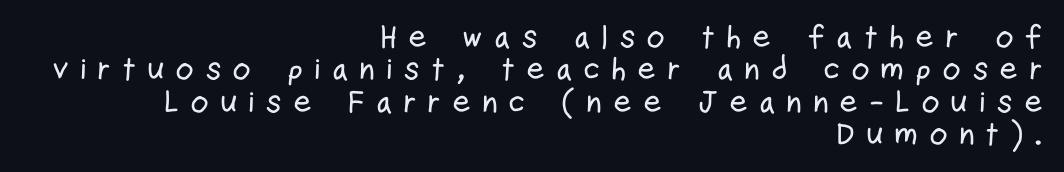
{"serif": "no", "italic": "no", "width": "condensed", "stroke_contrast": "low", "x_height": "medium", "monospaced": "no", "underline": "no", "align": "right", "line_spacing": "tight", "line_spacing_ratio": 1.01, "letter_spacing": "wide", "letter_spacing_em": 0.33, "glyph_px": 32}
